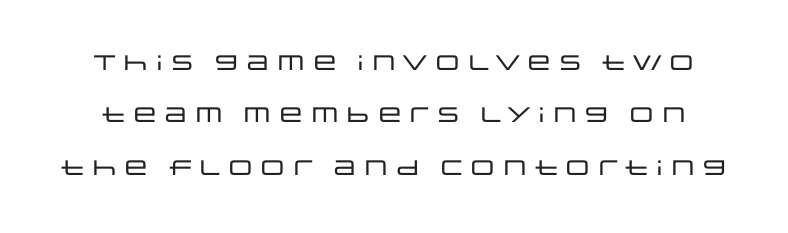
The image shows 21 px text type, upright; set loose line spacing (2.49x), normal letter spacing, not underlined.
